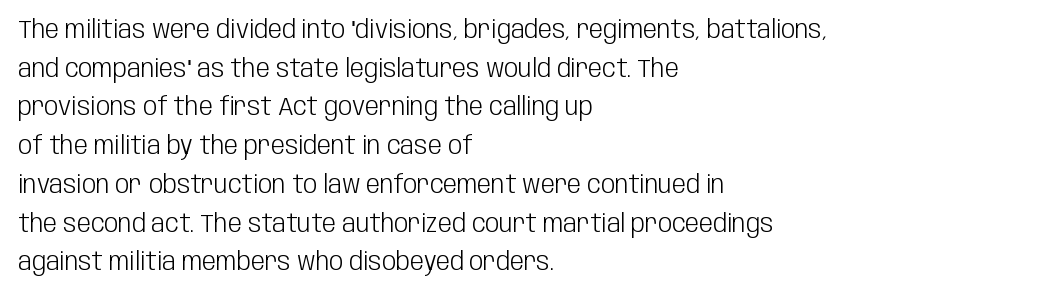
Q: Is the text bold? A: No.
Q: Is the text italic (slanted)? A: No, it is upright.
Q: Is the text underlined? A: No.
Q: How is the paragraph aligned? A: Left-aligned.
Q: Is the spacing between letters normal or unusually wide? A: Normal.
Q: Is the spacing between lines tight, normal or loose? A: Normal.
